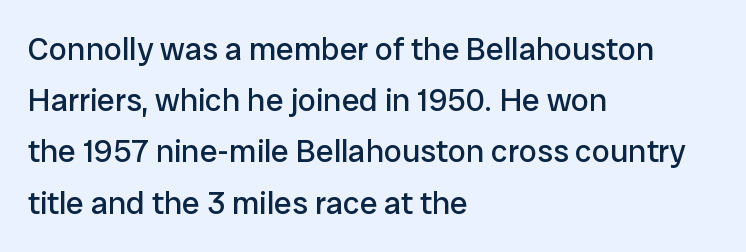
Q: Is the text bold? A: No.
Q: Is the text italic (slanted)? A: No, it is upright.
Q: Is the typeface a serif or a sans-serif typeface? A: Sans-serif.
Q: Is the text underlined? A: No.
Q: How is the paragraph aligned? A: Left-aligned.
Q: Is the spacing between letters normal or unusually wide? A: Normal.
Q: Is the spacing between lines tight, normal or loose? A: Normal.
Q: Width (condensed, normal, or wide)? A: Normal.
Q: Stroke contrast? A: Low.
Q: x-height? A: Medium.
Q: Monospaced? A: No.
